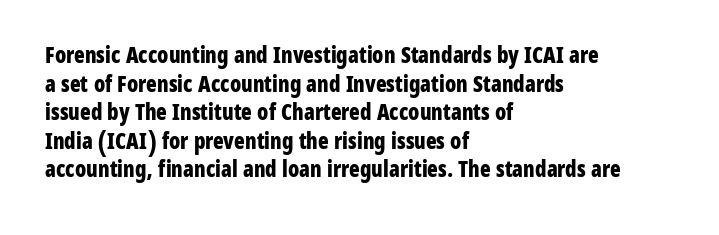
{"italic": "no", "bold": "yes", "underline": "no", "align": "left", "line_spacing": "normal", "line_spacing_ratio": 1.3, "letter_spacing": "normal", "letter_spacing_em": 0.0, "glyph_px": 22}
